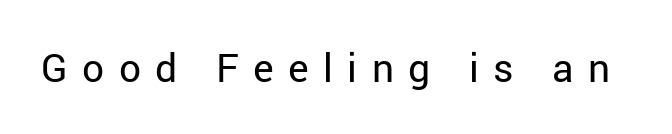
{"serif": "no", "italic": "no", "bold": "no", "weight": "regular", "width": "normal", "stroke_contrast": "low", "x_height": "medium", "monospaced": "no", "underline": "no", "letter_spacing": "wide", "letter_spacing_em": 0.37, "glyph_px": 39}
